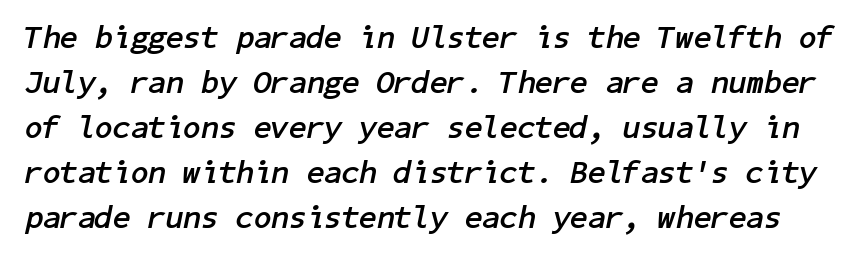
Italic: yes, the glyphs are oblique. Tracking here is standard; glyphs follow each other at the usual distance. The line-height multiplier appears to be the usual default. Each glyph is drawn with heavy, bold strokes. Just letters on the line, the space beneath them empty.
